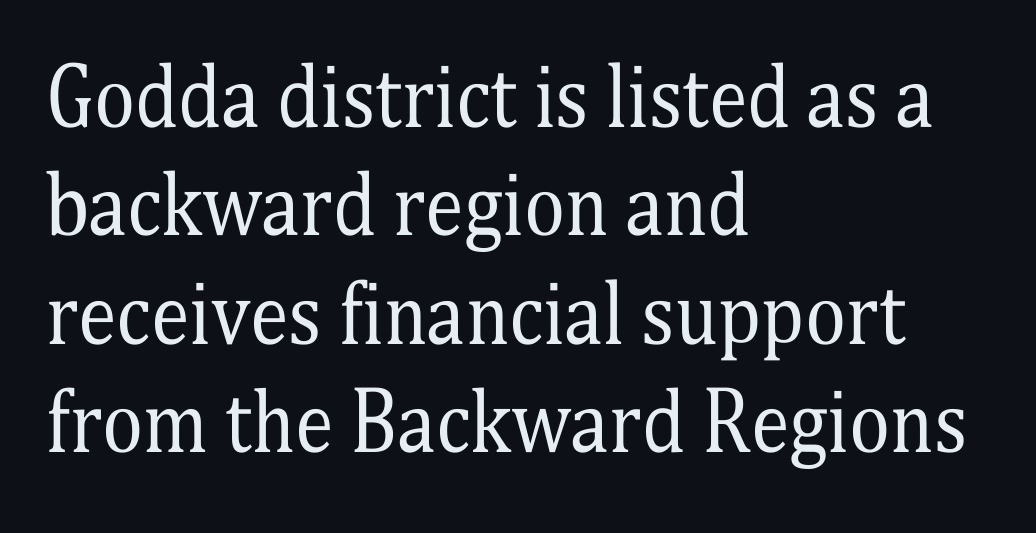
The image shows 78 px regular-weight, condensed serif type, upright; set left-aligned, normal line spacing (1.39x), normal letter spacing, not underlined; medium stroke contrast and a medium x-height.
